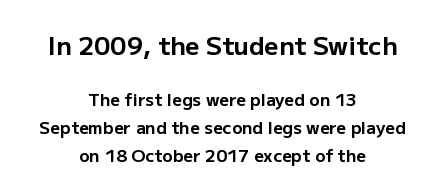
Plain, unruled lines of type. Italic? Not at all — the glyphs are vertical. Tracking value appears to be zero — textbook default spacing. These words are printed bold, with thick strokes throughout.
